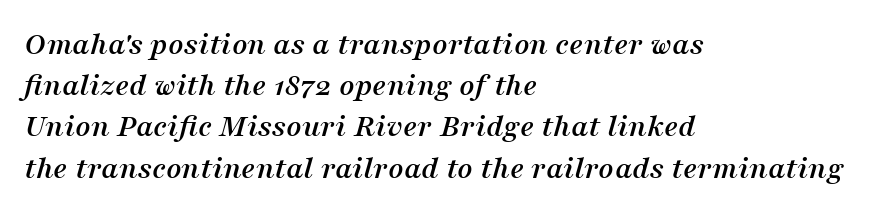
The image shows 33 px serif type, italic (leaning right); set left-aligned, normal line spacing (1.25x), normal letter spacing, not underlined; medium stroke contrast and a medium x-height.
